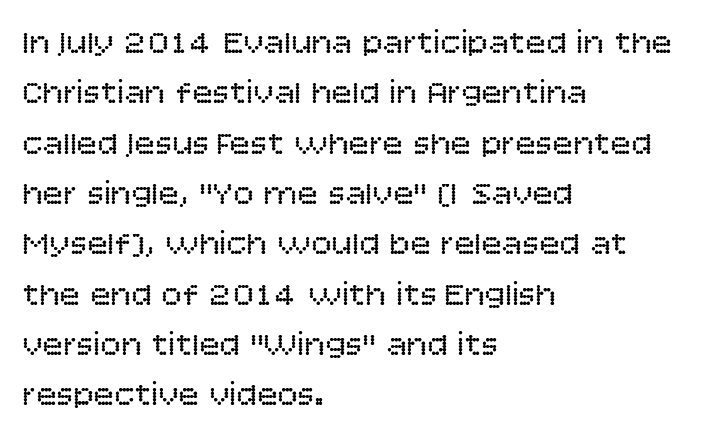
Q: Is the text bold? A: No.
Q: Is the text italic (slanted)? A: No, it is upright.
Q: Is the typeface a serif or a sans-serif typeface? A: Sans-serif.
Q: Is the text underlined? A: No.
Q: How is the paragraph aligned? A: Left-aligned.
Q: Is the spacing between letters normal or unusually wide? A: Normal.
Q: Is the spacing between lines tight, normal or loose? A: Normal.
Q: Width (condensed, normal, or wide)? A: Normal.
Q: Stroke contrast? A: Low.
Q: x-height? A: Large.
Q: Monospaced? A: No.
